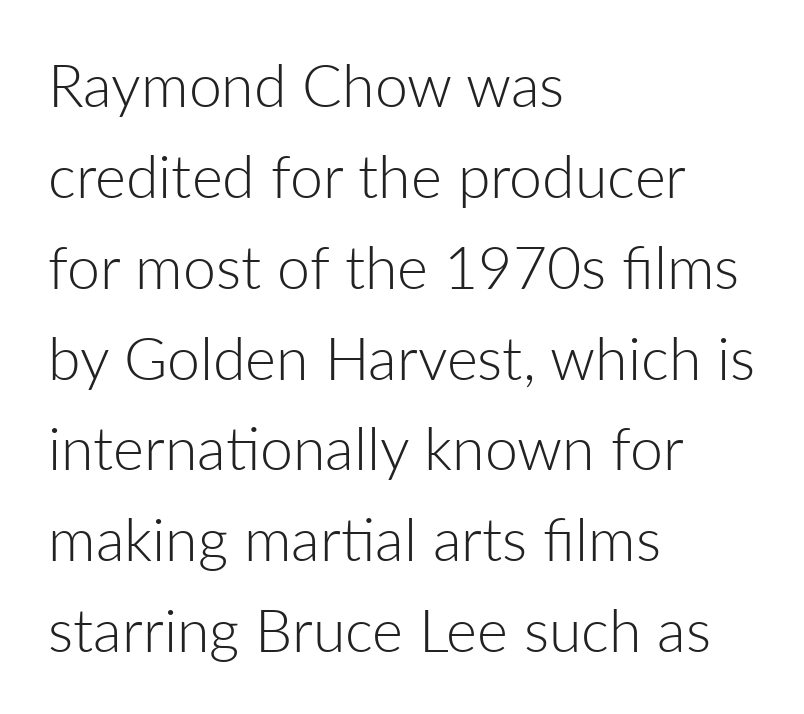
The vertical gap from one line to the next is medium. Proportional: the letters do not fall into vertical columns. Quick note: not italic, upright. The font sits on the lighter half of the weight spectrum, regular included. The compositor pushed each line to the left boundary.
